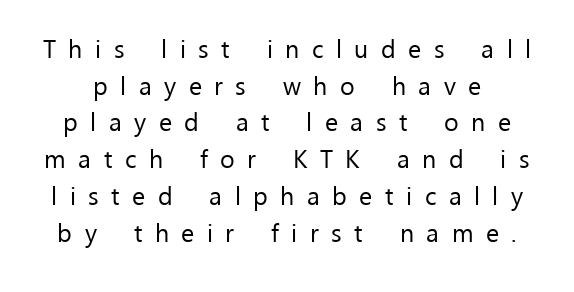
Look at the tracking — it's clearly loosened, letters drifting apart. The space beneath each line is pristine and unruled. The space between consecutive lines is moderate. You can tell it's not italic because the verticals are truly vertical. Nothing heavy about these letters — not bold at all.
